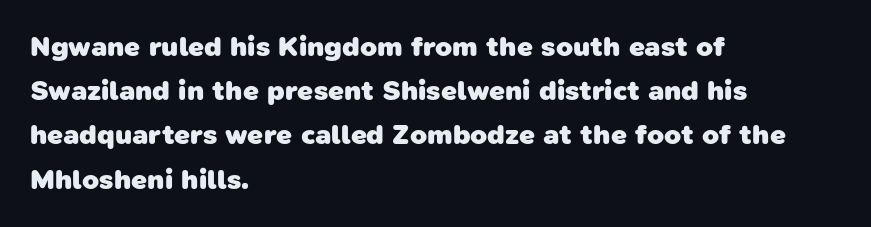
{"serif": "no", "bold": "yes", "weight": "heavy", "width": "normal", "stroke_contrast": "low", "x_height": "medium", "monospaced": "no", "underline": "no", "align": "left", "line_spacing": "normal", "line_spacing_ratio": 1.58, "letter_spacing": "normal", "letter_spacing_em": 0.0, "glyph_px": 28}
